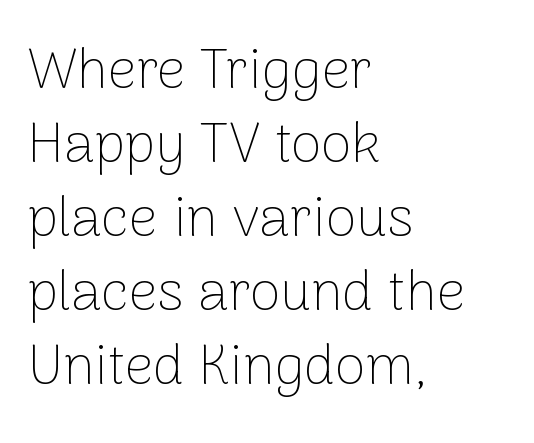
Q: Is the text bold? A: No.
Q: Is the text italic (slanted)? A: No, it is upright.
Q: Is the typeface a serif or a sans-serif typeface? A: Sans-serif.
Q: Is the text underlined? A: No.
Q: How is the paragraph aligned? A: Left-aligned.
Q: Is the spacing between letters normal or unusually wide? A: Normal.
Q: Is the spacing between lines tight, normal or loose? A: Normal.
Q: Width (condensed, normal, or wide)? A: Normal.
Q: Stroke contrast? A: Low.
Q: x-height? A: Medium.
Q: Monospaced? A: No.
